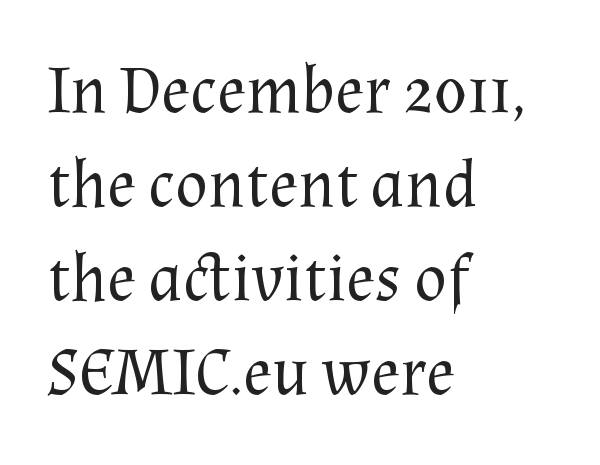
{"italic": "no", "bold": "no", "weight": "regular", "width": "normal", "stroke_contrast": "medium", "x_height": "medium", "monospaced": "no", "underline": "no", "align": "left", "line_spacing": "normal", "line_spacing_ratio": 1.38, "letter_spacing": "normal", "letter_spacing_em": 0.0, "glyph_px": 68}
